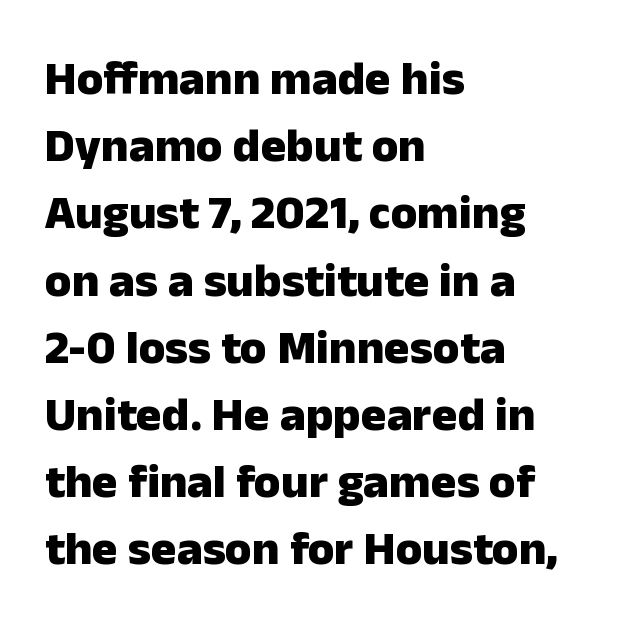
Q: Is the text bold? A: Yes.
Q: Is the text italic (slanted)? A: No, it is upright.
Q: Is the typeface a serif or a sans-serif typeface? A: Sans-serif.
Q: Is the text underlined? A: No.
Q: How is the paragraph aligned? A: Left-aligned.
Q: Is the spacing between letters normal or unusually wide? A: Normal.
Q: Is the spacing between lines tight, normal or loose? A: Normal.
Q: Width (condensed, normal, or wide)? A: Normal.
Q: Stroke contrast? A: Low.
Q: x-height? A: Medium.
Q: Monospaced? A: No.
